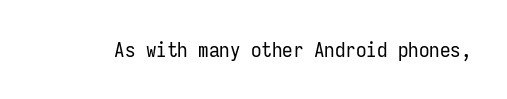
{"italic": "no", "bold": "no", "underline": "no", "letter_spacing": "normal", "letter_spacing_em": 0.0, "glyph_px": 21}
